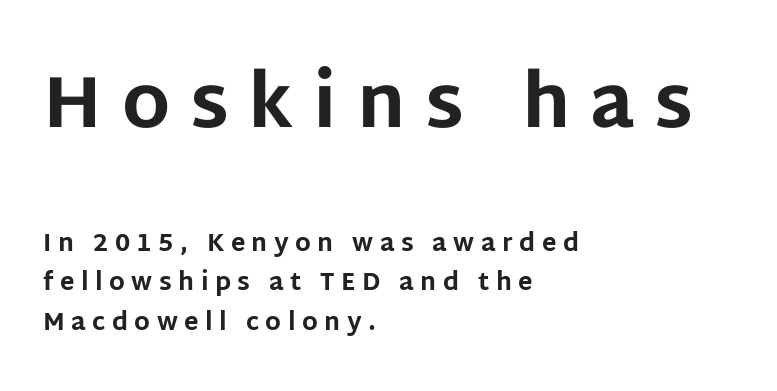
The passage is arranged the way most books set body copy — flush left. Posture: vertical. Type without underlining. The first block has been scaled up relative to the second. The glyphs have the mass of a bold cut. If you measured baseline to baseline, you'd find a middling distance.
